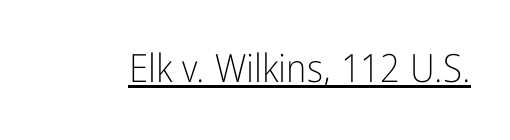
{"serif": "no", "italic": "no", "bold": "no", "weight": "light", "width": "condensed", "stroke_contrast": "low", "x_height": "medium", "monospaced": "no", "underline": "yes", "letter_spacing": "normal", "letter_spacing_em": 0.0, "glyph_px": 39}
